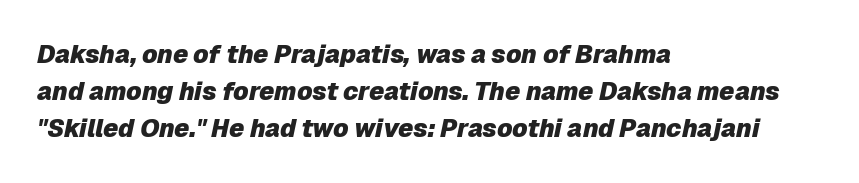
Q: Is the text bold? A: Yes.
Q: Is the text italic (slanted)? A: Yes, it leans right by about 12 degrees.
Q: Is the text underlined? A: No.
Q: How is the paragraph aligned? A: Left-aligned.
Q: Is the spacing between letters normal or unusually wide? A: Normal.
Q: Is the spacing between lines tight, normal or loose? A: Normal.
